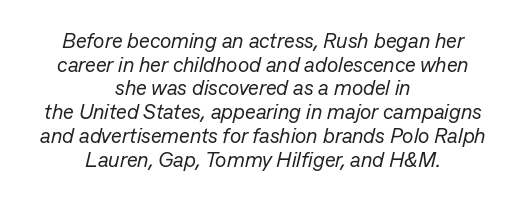
Caption: multi-line text, centered on the measure. The face used here has a pronounced slope to its letters. Here the glyphs are tracked normally, forming tight word shapes. Horizontal bands of white between lines are thin slivers. Summary of weight: not heavy and not bold.
